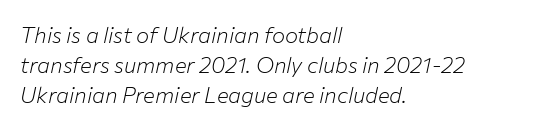
Q: Is the text bold? A: No.
Q: Is the text italic (slanted)? A: Yes, it leans right by about 12 degrees.
Q: Is the text underlined? A: No.
Q: How is the paragraph aligned? A: Left-aligned.
Q: Is the spacing between letters normal or unusually wide? A: Normal.
Q: Is the spacing between lines tight, normal or loose? A: Normal.
